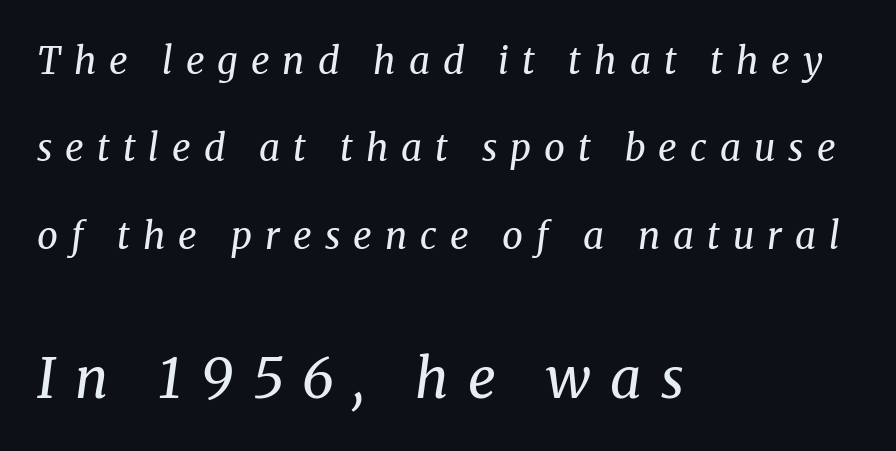
{"serif": "yes", "italic": "yes", "lean": "right", "slant_degrees": 8, "bold": "no", "weight": "regular", "width": "normal", "stroke_contrast": "medium", "x_height": "medium", "monospaced": "no", "underline": "no", "align": "left", "line_spacing": "loose", "line_spacing_ratio": 2.36, "letter_spacing": "wide", "letter_spacing_em": 0.35, "larger_block": "second", "size_ratio": 1.49, "glyph_px": 55}
